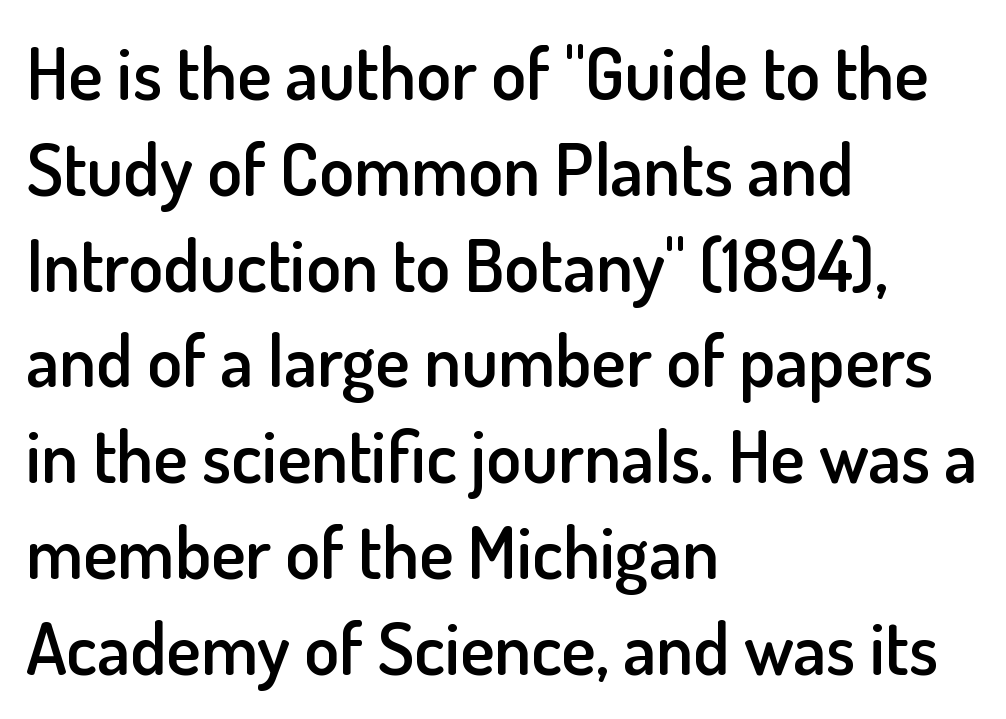
{"serif": "no", "italic": "no", "bold": "semi", "weight": "semibold", "width": "normal", "stroke_contrast": "low", "x_height": "small", "monospaced": "no", "underline": "no", "align": "left", "line_spacing": "normal", "line_spacing_ratio": 1.33, "letter_spacing": "normal", "letter_spacing_em": 0.0, "glyph_px": 72}
